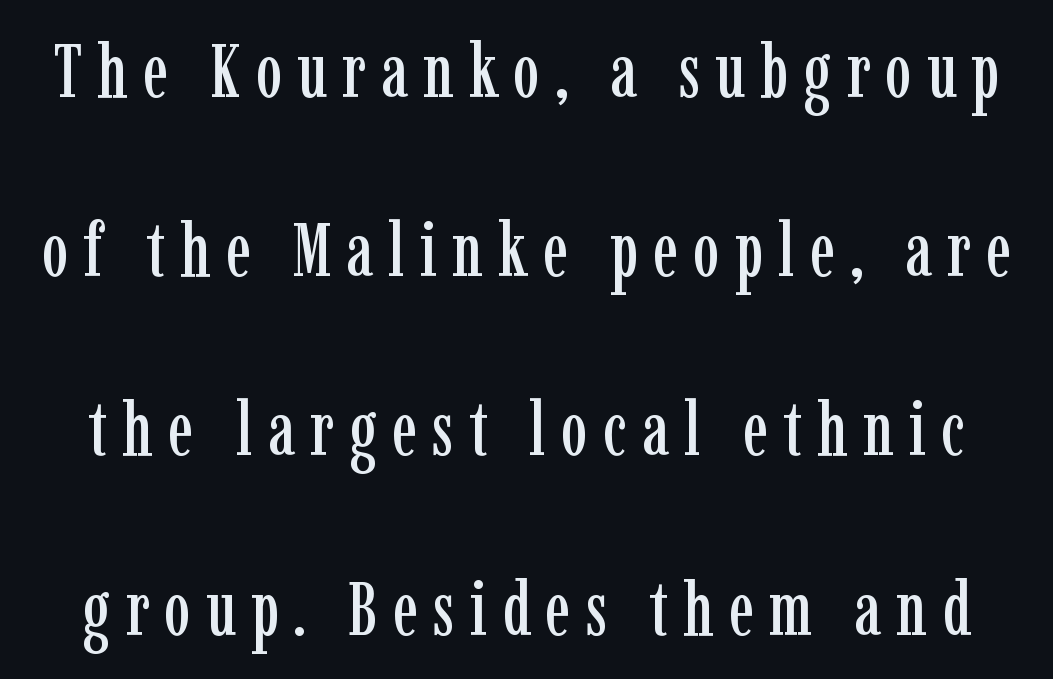
{"serif": "yes", "italic": "no", "width": "condensed", "stroke_contrast": "low", "x_height": "medium", "monospaced": "no", "underline": "no", "line_spacing": "loose", "line_spacing_ratio": 2.39, "letter_spacing": "wide", "letter_spacing_em": 0.2, "glyph_px": 75}
